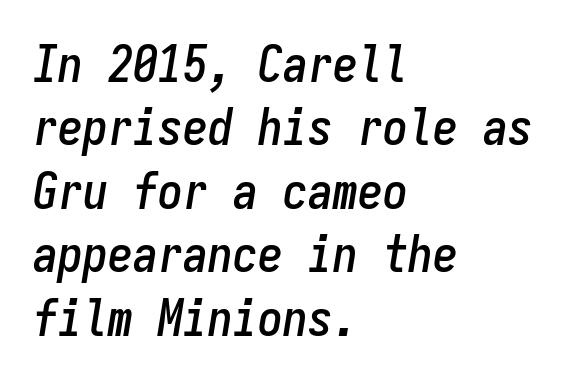
{"italic": "yes", "lean": "right", "slant_degrees": 9, "width": "condensed", "stroke_contrast": "low", "x_height": "medium", "monospaced": "yes", "underline": "no", "align": "left", "line_spacing": "normal", "line_spacing_ratio": 1.27, "letter_spacing": "normal", "letter_spacing_em": 0.0, "glyph_px": 50}
